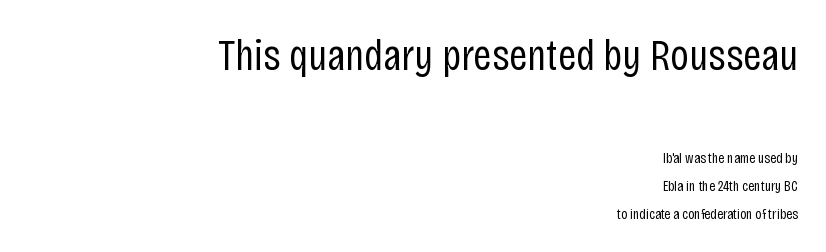
Q: Is the text bold? A: No.
Q: Is the text italic (slanted)? A: No, it is upright.
Q: Is the typeface a serif or a sans-serif typeface? A: Sans-serif.
Q: Is the text underlined? A: No.
Q: How is the paragraph aligned? A: Right-aligned.
Q: Is the spacing between letters normal or unusually wide? A: Normal.
Q: Which block of text is set in a larger size, the first (top) or the second (bottom)? A: The first (top) one.
Q: Width (condensed, normal, or wide)? A: Condensed.
Q: Stroke contrast? A: Low.
Q: x-height? A: Large.
Q: Monospaced? A: No.
